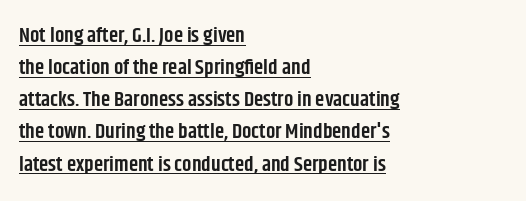
{"italic": "no", "bold": "semi", "underline": "yes", "align": "left", "line_spacing": "normal", "line_spacing_ratio": 1.53, "letter_spacing": "normal", "letter_spacing_em": 0.0, "glyph_px": 21}
